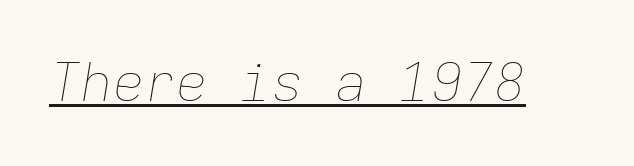
Q: Is the text bold? A: No.
Q: Is the text italic (slanted)? A: Yes, it leans right by about 9 degrees.
Q: Is the text underlined? A: Yes.
Q: Is the spacing between letters normal or unusually wide? A: Normal.
Q: Width (condensed, normal, or wide)? A: Normal.
Q: Stroke contrast? A: Low.
Q: x-height? A: Medium.
Q: Monospaced? A: Yes.
